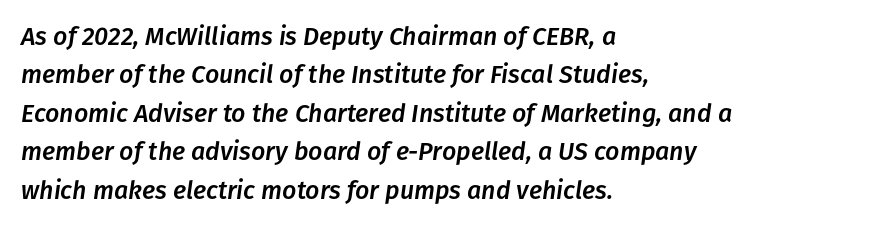
The image shows 25 px text type, italic (leaning right); set left-aligned, normal line spacing (1.54x), normal letter spacing, not underlined.
